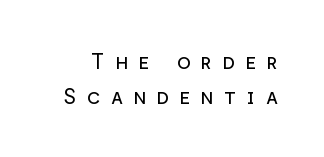
{"italic": "no", "bold": "no", "underline": "no", "line_spacing": "normal", "line_spacing_ratio": 1.69, "letter_spacing": "wide", "letter_spacing_em": 0.5, "glyph_px": 21}
